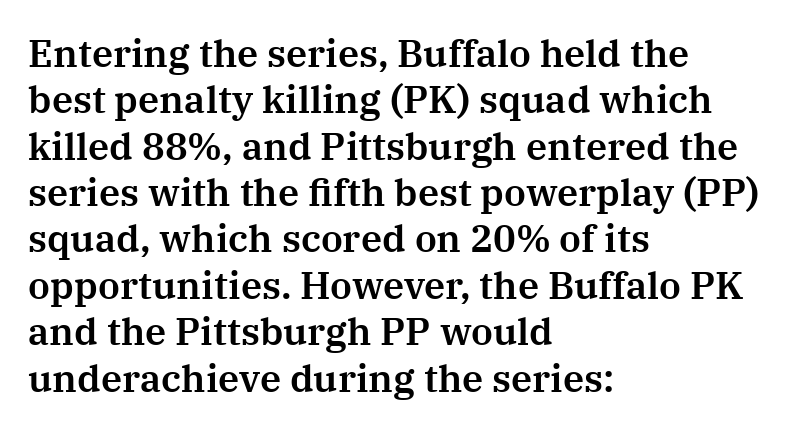
{"serif": "yes", "italic": "no", "width": "normal", "stroke_contrast": "medium", "x_height": "medium", "monospaced": "no", "underline": "no", "align": "left", "line_spacing_ratio": 1.22, "letter_spacing": "normal", "letter_spacing_em": 0.0, "glyph_px": 38}
